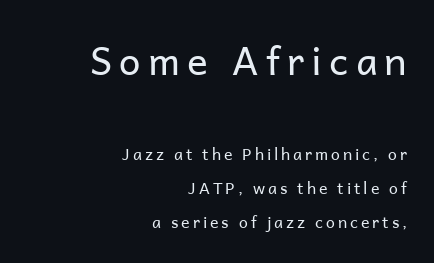
The image shows 39 px regular-weight sans-serif type, upright; set right-aligned, loose line spacing (2.11x), not underlined; the first (top) block is 2.44x larger; low stroke contrast and a medium x-height.
